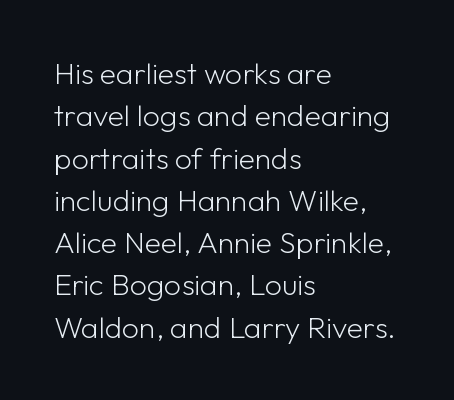
Q: Is the text bold? A: No.
Q: Is the text italic (slanted)? A: No, it is upright.
Q: Is the typeface a serif or a sans-serif typeface? A: Sans-serif.
Q: Is the text underlined? A: No.
Q: How is the paragraph aligned? A: Left-aligned.
Q: Is the spacing between letters normal or unusually wide? A: Normal.
Q: Is the spacing between lines tight, normal or loose? A: Normal.
Q: Width (condensed, normal, or wide)? A: Normal.
Q: Stroke contrast? A: Low.
Q: x-height? A: Medium.
Q: Monospaced? A: No.
